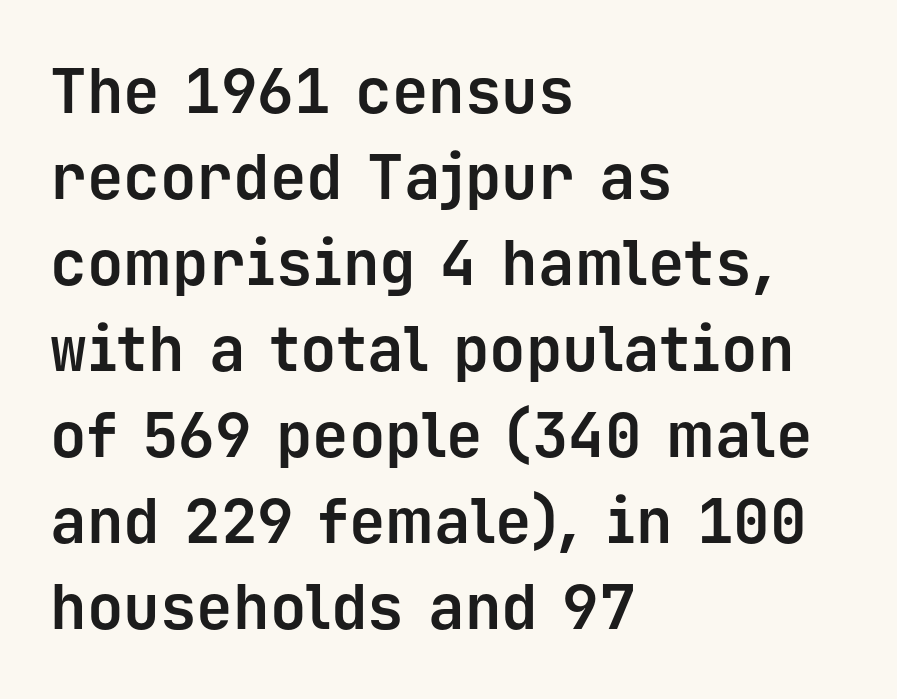
{"serif": "no", "italic": "no", "bold": "yes", "weight": "bold", "width": "normal", "stroke_contrast": "low", "x_height": "medium", "monospaced": "yes", "underline": "no", "align": "left", "line_spacing": "normal", "line_spacing_ratio": 1.41, "letter_spacing": "normal", "letter_spacing_em": 0.0, "glyph_px": 61}
